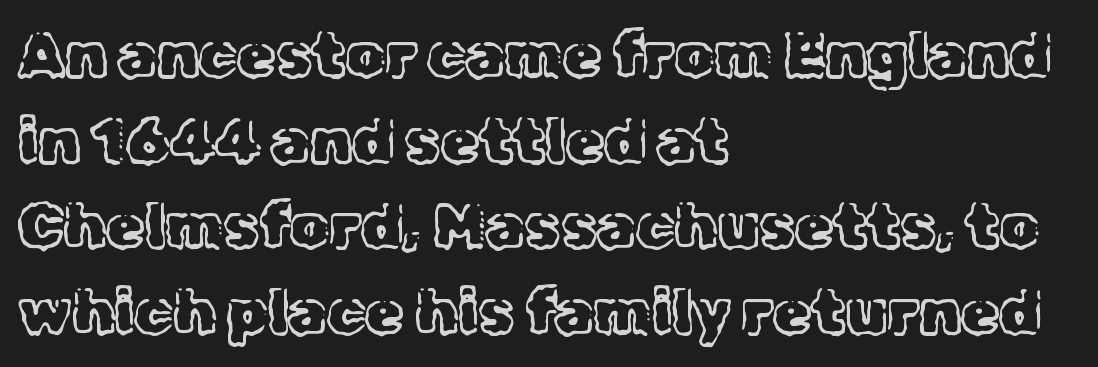
{"serif": "yes", "italic": "no", "bold": "no", "weight": "light", "width": "normal", "x_height": "medium", "monospaced": "no", "underline": "no", "align": "left", "line_spacing": "normal", "line_spacing_ratio": 1.38, "letter_spacing": "normal", "letter_spacing_em": 0.0, "glyph_px": 62}
